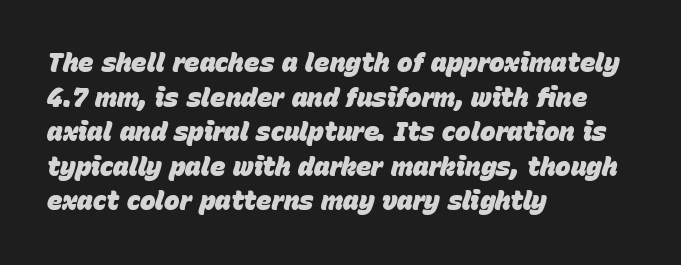
{"italic": "yes", "lean": "right", "slant_degrees": 15, "bold": "yes", "underline": "no", "align": "left", "line_spacing": "normal", "line_spacing_ratio": 1.33, "letter_spacing": "normal", "letter_spacing_em": 0.0, "glyph_px": 26}
